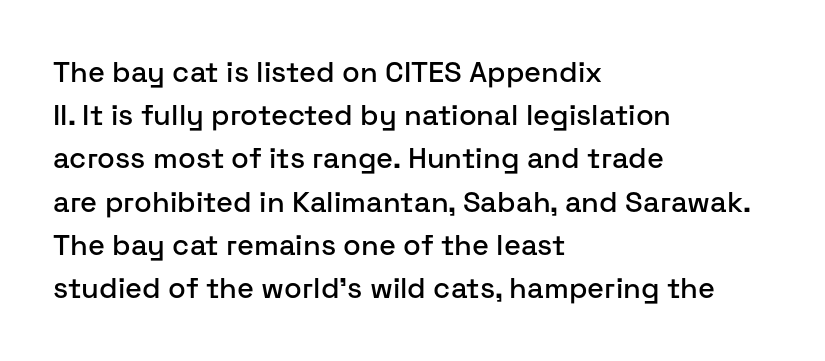
The text was rendered using a sans face with plain stroke endings. Every row of glyphs begins at an identical x-position on the left. Tracking here is standard; glyphs follow each other at the usual distance. Style check: upright.
